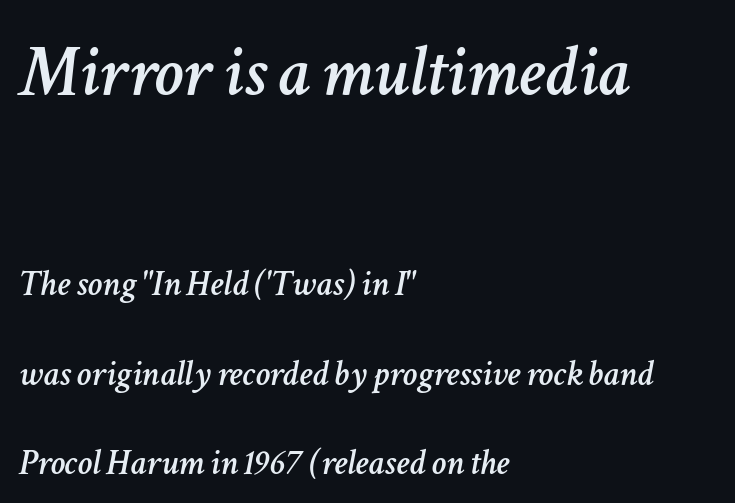
The image shows 74 px text type, italic (leaning right); set left-aligned, loose line spacing (2.42x), normal letter spacing, not underlined; the first (top) block is 2.0x larger; low stroke contrast and a medium x-height.
